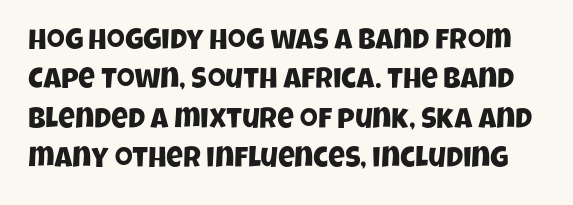
Q: Is the typeface a serif or a sans-serif typeface? A: Sans-serif.
Q: Is the text underlined? A: No.
Q: Is the spacing between letters normal or unusually wide? A: Normal.
Q: Is the spacing between lines tight, normal or loose? A: Normal.
Q: Width (condensed, normal, or wide)? A: Condensed.
Q: Stroke contrast? A: Low.
Q: x-height? A: Large.
Q: Monospaced? A: No.
